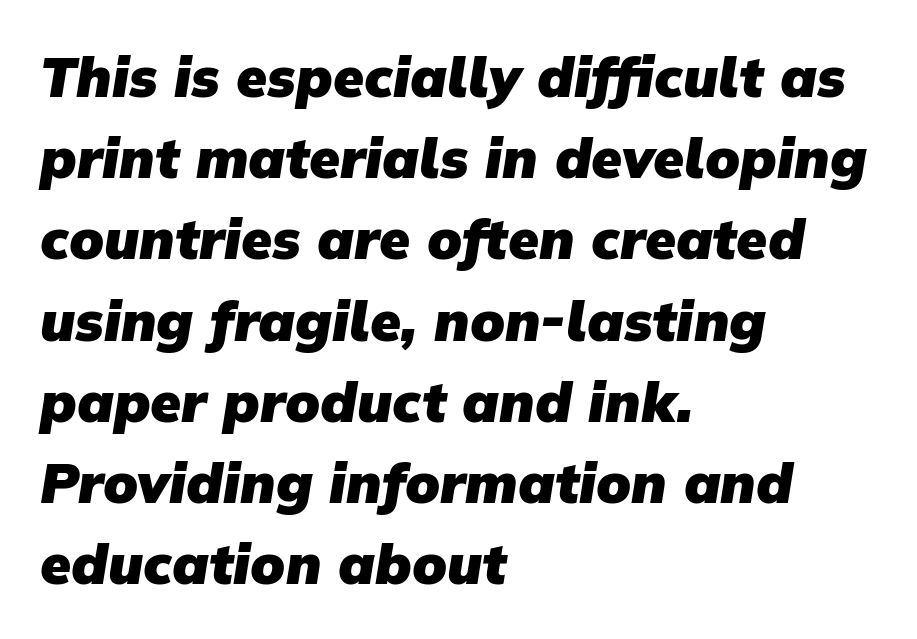
{"serif": "no", "bold": "yes", "weight": "heavy", "width": "normal", "stroke_contrast": "low", "x_height": "medium", "monospaced": "no", "underline": "no", "align": "left", "line_spacing": "normal", "line_spacing_ratio": 1.45, "letter_spacing": "normal", "letter_spacing_em": 0.0, "glyph_px": 56}
